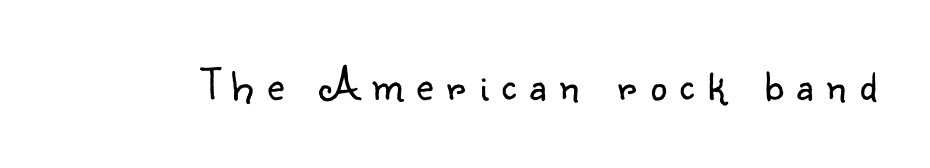
Q: Is the text bold? A: No.
Q: Is the text italic (slanted)? A: No, it is upright.
Q: Is the typeface a serif or a sans-serif typeface? A: Sans-serif.
Q: Is the text underlined? A: No.
Q: Is the spacing between letters normal or unusually wide? A: Unusually wide.
Q: Width (condensed, normal, or wide)? A: Normal.
Q: Stroke contrast? A: Low.
Q: x-height? A: Small.
Q: Monospaced? A: No.
